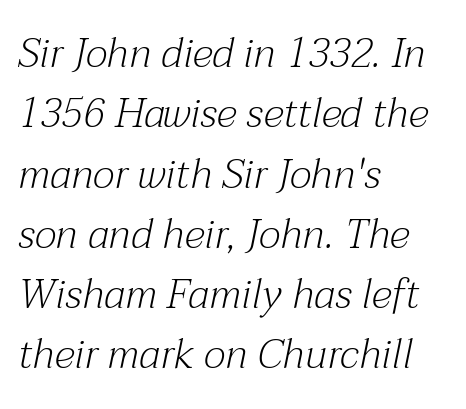
Heft: none added — not bold. Each new line begins a customary step beneath the previous one. This sample is left-justified, so line endings fall wherever the words run out. Underline: absent.
